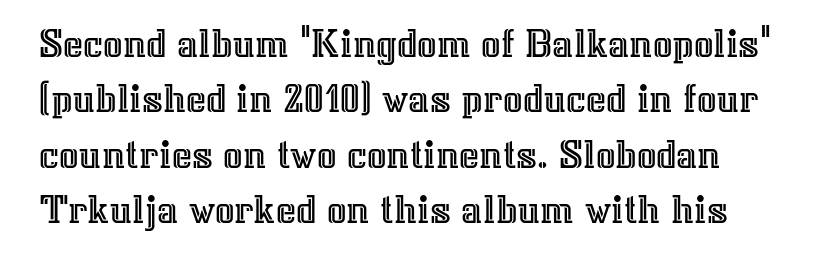
{"italic": "no", "width": "normal", "x_height": "medium", "monospaced": "no", "underline": "no", "align": "left", "line_spacing": "normal", "line_spacing_ratio": 1.29, "letter_spacing": "normal", "letter_spacing_em": 0.0, "glyph_px": 43}
